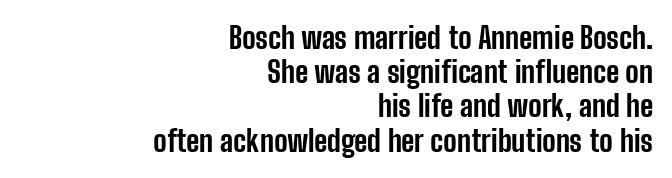
Stroke terminals: plain, sans-serif. Bold? Absolutely — the strokes are thick and heavy. The font's upright variant was chosen for this text. Note the varied advance widths — an 'i' is clearly narrower than an 'm'. How would I describe the line gaps? Narrow and economical.
